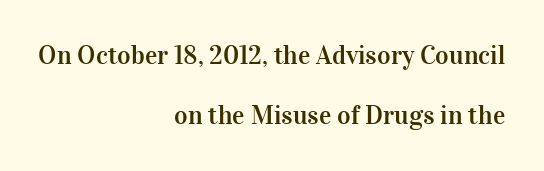
The image shows 26 px text type, upright; set right-aligned, loose line spacing (2.3x), normal letter spacing, not underlined.
